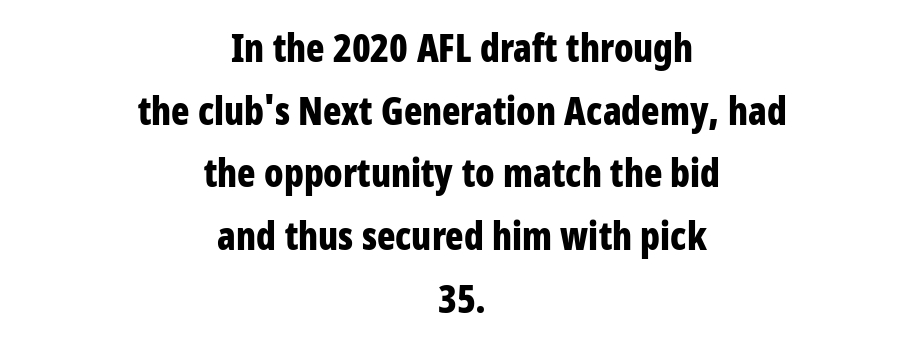
Each row of text sits above clean, open space. This rendering leaves character spacing at its baseline value. Upright lettering throughout. This rendering employs a face without finishing strokes, i.e., a sans-serif.
